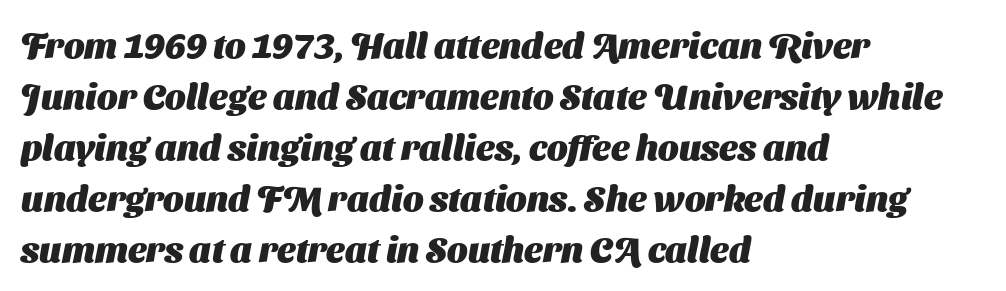
Q: Is the text bold? A: Yes.
Q: Is the typeface a serif or a sans-serif typeface? A: Sans-serif.
Q: Is the text underlined? A: No.
Q: How is the paragraph aligned? A: Left-aligned.
Q: Is the spacing between letters normal or unusually wide? A: Normal.
Q: Is the spacing between lines tight, normal or loose? A: Normal.
Q: Width (condensed, normal, or wide)? A: Normal.
Q: Stroke contrast? A: Medium.
Q: x-height? A: Medium.
Q: Monospaced? A: No.
